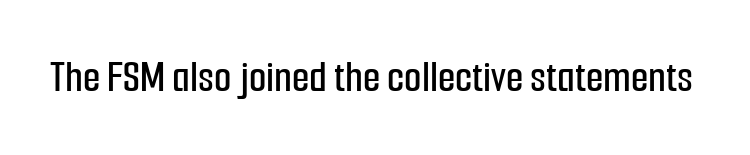
The image shows 45 px condensed sans-serif type, upright; set normal letter spacing, not underlined; low stroke contrast and a medium x-height.
